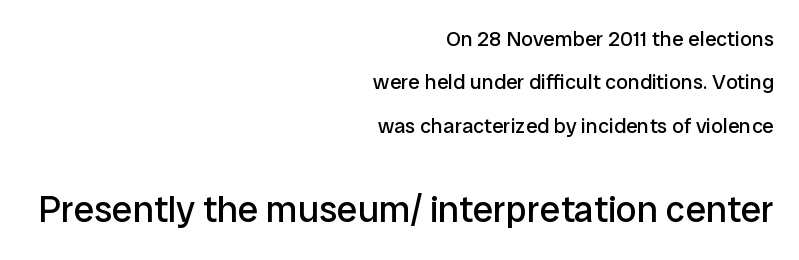
The designer went with a sans here, leaving each stem footless. Summary of vertical rhythm: relaxed, with wide interline spacing. Beneath every word, the page is bare. Block two is the big one; block one sits smaller above it.
